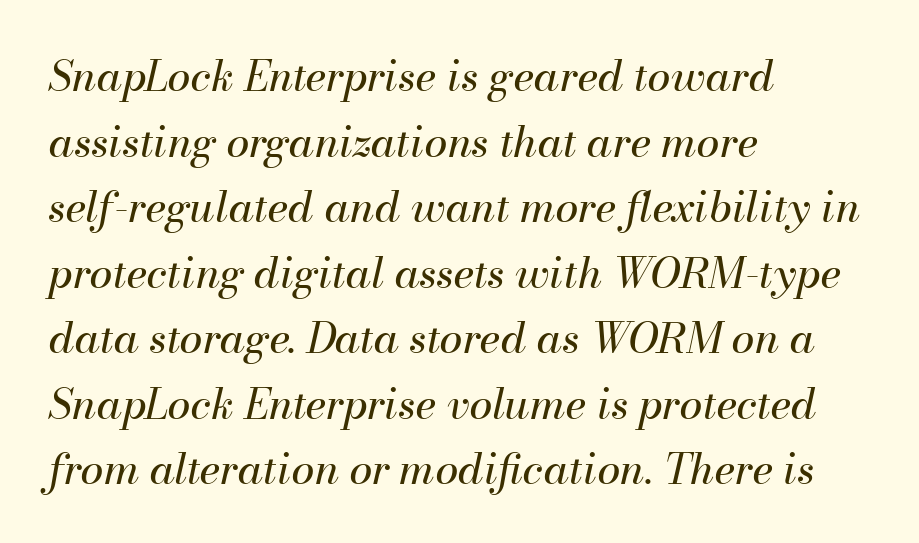
The image shows 42 px regular-weight type, italic (leaning right); set left-aligned, normal line spacing (1.56x), normal letter spacing, not underlined; medium stroke contrast and a small x-height.
